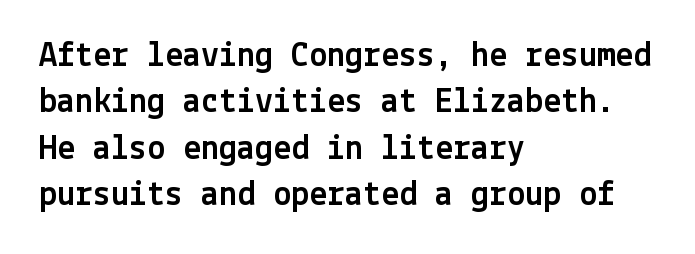
The image shows 36 px sans-serif type, upright; set left-aligned, normal line spacing (1.29x), normal letter spacing, not underlined; a medium x-height.
